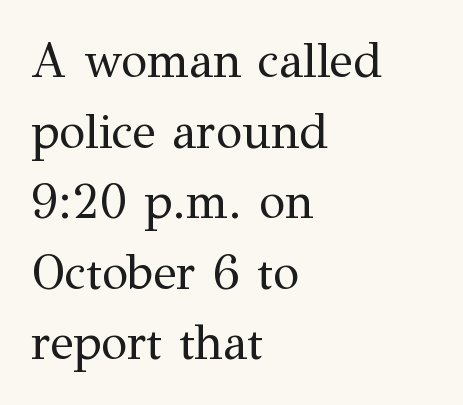
Q: Is the text bold? A: No.
Q: Is the text italic (slanted)? A: No, it is upright.
Q: Is the typeface a serif or a sans-serif typeface? A: Serif.
Q: Is the text underlined? A: No.
Q: How is the paragraph aligned? A: Left-aligned.
Q: Is the spacing between letters normal or unusually wide? A: Normal.
Q: Is the spacing between lines tight, normal or loose? A: Normal.
Q: Width (condensed, normal, or wide)? A: Normal.
Q: Stroke contrast? A: Medium.
Q: x-height? A: Medium.
Q: Monospaced? A: No.
